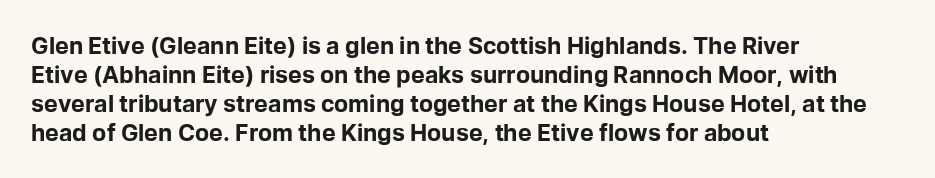
The typography opts for an upright posture over an oblique one. What weight is shown? A full bold with thick strokes. How would I describe the line gaps? Plain and ordinary. Each line starts at the same left margin while the right side varies.
